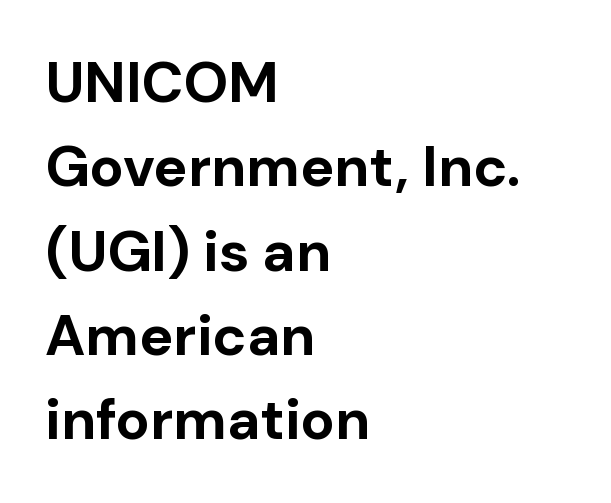
The characters display no serif detailing; their extremities are plain. Each row of text sits above clean, open space. Looks like regular typesetting: each glyph gets only the width it needs. Short note: letters normally spaced.
